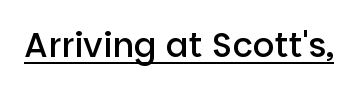
Q: Is the text bold? A: Semi-bold.
Q: Is the text italic (slanted)? A: No, it is upright.
Q: Is the typeface a serif or a sans-serif typeface? A: Sans-serif.
Q: Is the text underlined? A: Yes.
Q: Is the spacing between letters normal or unusually wide? A: Normal.
Q: Width (condensed, normal, or wide)? A: Normal.
Q: Stroke contrast? A: Low.
Q: x-height? A: Large.
Q: Monospaced? A: No.
